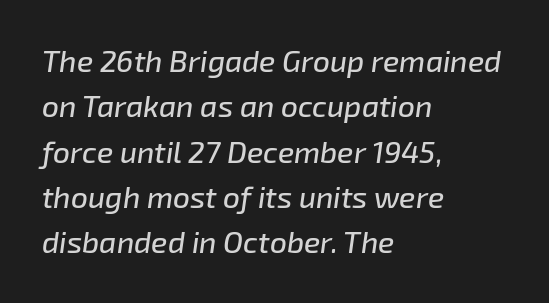
The image shows 30 px text type, italic (leaning right); set left-aligned, normal line spacing (1.51x), normal letter spacing, not underlined; low stroke contrast and a medium x-height.
